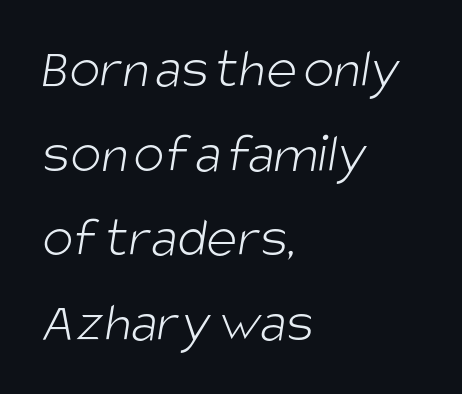
Q: Is the text bold? A: No.
Q: Is the typeface a serif or a sans-serif typeface? A: Sans-serif.
Q: Is the text underlined? A: No.
Q: How is the paragraph aligned? A: Left-aligned.
Q: Is the spacing between letters normal or unusually wide? A: Normal.
Q: Is the spacing between lines tight, normal or loose? A: Normal.
Q: Width (condensed, normal, or wide)? A: Condensed.
Q: Stroke contrast? A: Low.
Q: x-height? A: Large.
Q: Monospaced? A: No.
